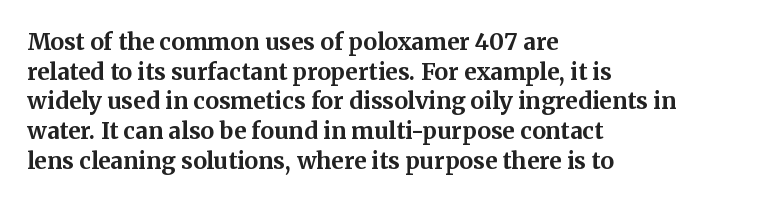
Is there any slant? The stems are plumb. Nothing unusual about the tracking: characters are spaced as the font intends. These words are printed bold, with thick strokes throughout. Evenly set lines give the paragraph a standard silhouette.
